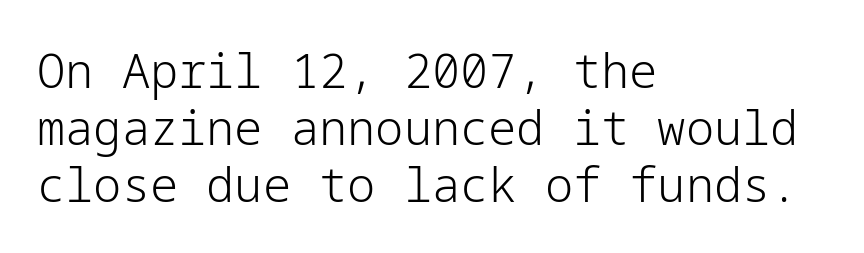
Bare-footed words on every line. Tall strokes in this sample are plumb rather than angled. Examine the stroke ends and you'll find no serifs. Where is the straight margin? On the left.
